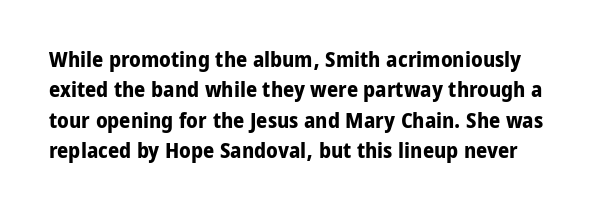
Q: Is the text bold? A: Yes.
Q: Is the text italic (slanted)? A: No, it is upright.
Q: Is the text underlined? A: No.
Q: Is the spacing between letters normal or unusually wide? A: Normal.
Q: Is the spacing between lines tight, normal or loose? A: Normal.
